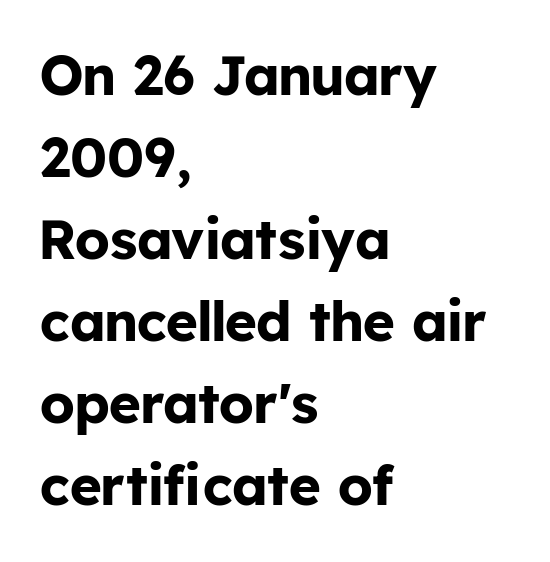
The image shows 55 px bold sans-serif type, upright; set left-aligned, normal line spacing (1.49x), normal letter spacing, not underlined; low stroke contrast and a medium x-height.
